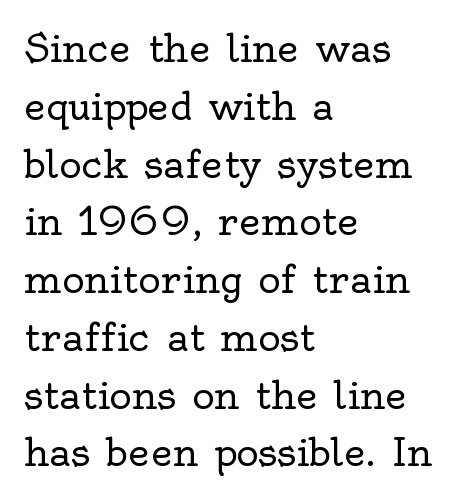
{"serif": "yes", "italic": "no", "bold": "no", "weight": "regular", "width": "normal", "x_height": "small", "monospaced": "no", "underline": "no", "align": "left", "line_spacing": "normal", "line_spacing_ratio": 1.52, "letter_spacing": "normal", "letter_spacing_em": 0.0, "glyph_px": 38}
